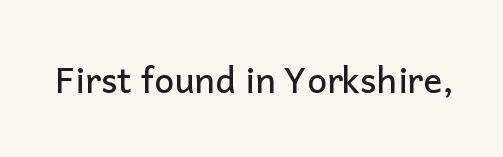
The image shows 35 px sans-serif type, upright; set normal letter spacing, not underlined; low stroke contrast and a medium x-height.
